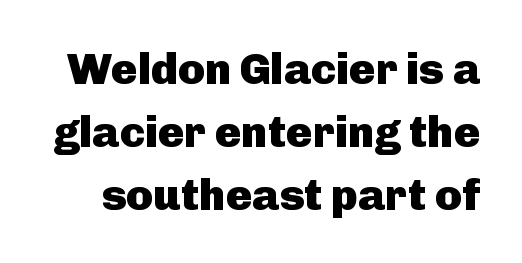
Q: Is the text bold? A: Yes.
Q: Is the text italic (slanted)? A: No, it is upright.
Q: Is the typeface a serif or a sans-serif typeface? A: Sans-serif.
Q: Is the text underlined? A: No.
Q: Is the spacing between letters normal or unusually wide? A: Normal.
Q: Is the spacing between lines tight, normal or loose? A: Normal.
Q: Width (condensed, normal, or wide)? A: Normal.
Q: Stroke contrast? A: Low.
Q: x-height? A: Medium.
Q: Monospaced? A: No.
